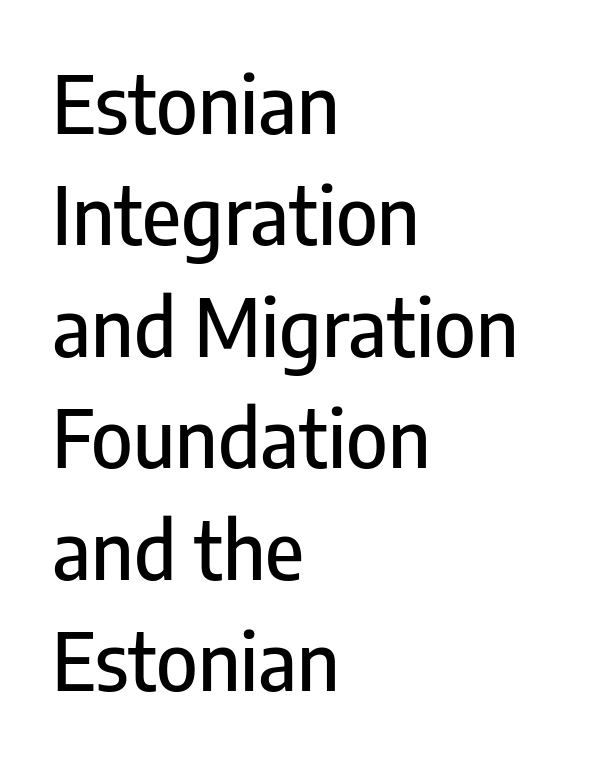
Q: Is the text italic (slanted)? A: No, it is upright.
Q: Is the typeface a serif or a sans-serif typeface? A: Sans-serif.
Q: Is the text underlined? A: No.
Q: How is the paragraph aligned? A: Left-aligned.
Q: Is the spacing between letters normal or unusually wide? A: Normal.
Q: Is the spacing between lines tight, normal or loose? A: Normal.
Q: Width (condensed, normal, or wide)? A: Condensed.
Q: Stroke contrast? A: Low.
Q: x-height? A: Medium.
Q: Monospaced? A: No.
